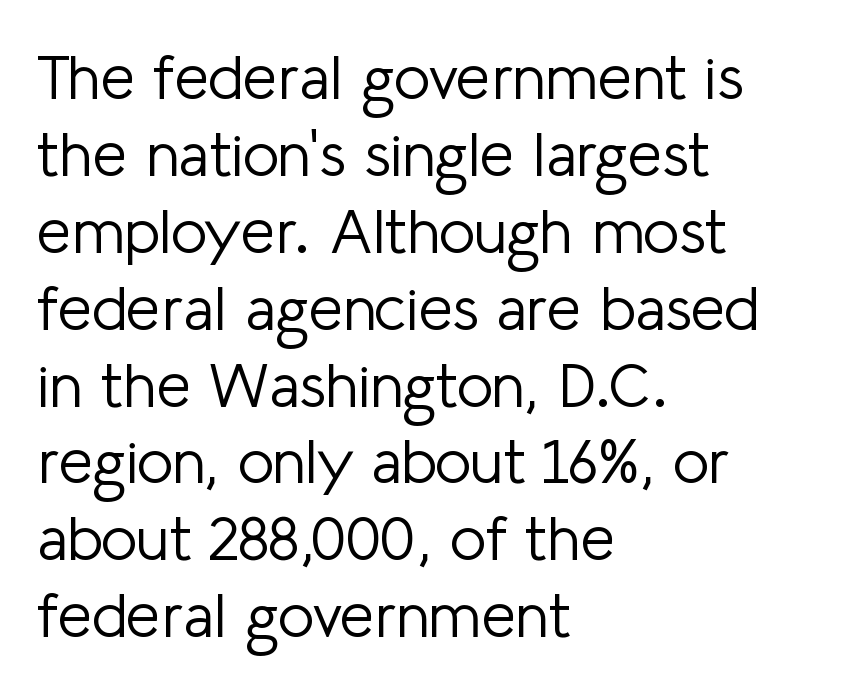
Q: Is the text bold? A: No.
Q: Is the text italic (slanted)? A: No, it is upright.
Q: Is the typeface a serif or a sans-serif typeface? A: Sans-serif.
Q: Is the text underlined? A: No.
Q: How is the paragraph aligned? A: Left-aligned.
Q: Is the spacing between letters normal or unusually wide? A: Normal.
Q: Width (condensed, normal, or wide)? A: Normal.
Q: Stroke contrast? A: Low.
Q: x-height? A: Medium.
Q: Monospaced? A: No.
